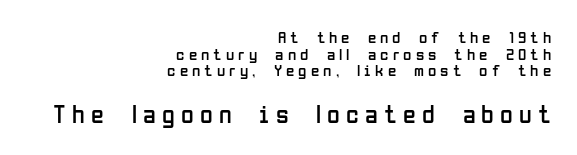
Notice how the passage keeps a crisp vertical edge on the right only. Block two is the big one; block one sits smaller above it. A typesetter would call this leading minimal, almost set solid. In terms of letterspacing, this is a distinctly airy, spread setting. Stems here are at most as thick as an everyday book face. Style check: upright.
